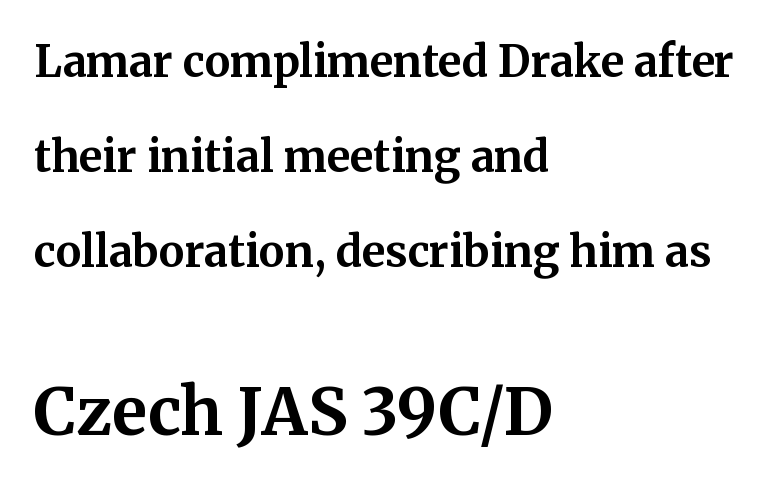
The image shows 65 px bold serif type, upright; set left-aligned, loose line spacing (2.21x), normal letter spacing, not underlined; the second (bottom) block is 1.51x larger; medium stroke contrast and a medium x-height.
